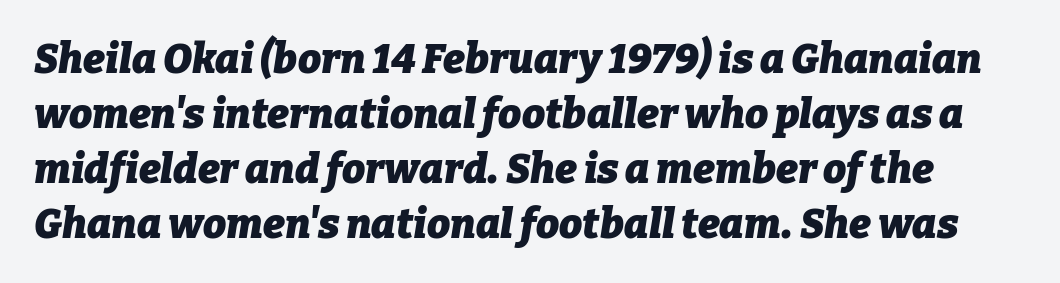
{"italic": "yes", "lean": "right", "slant_degrees": 9, "bold": "yes", "weight": "heavy", "width": "normal", "stroke_contrast": "low", "x_height": "medium", "monospaced": "no", "underline": "no", "line_spacing": "normal", "line_spacing_ratio": 1.34, "letter_spacing": "normal", "letter_spacing_em": 0.0, "glyph_px": 41}
